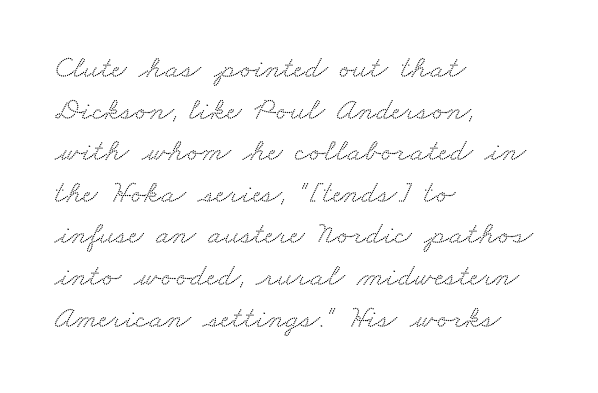
The image shows 32 px wide serif type; set left-aligned, normal line spacing (1.3x), normal letter spacing, not underlined; medium stroke contrast and a small x-height.
